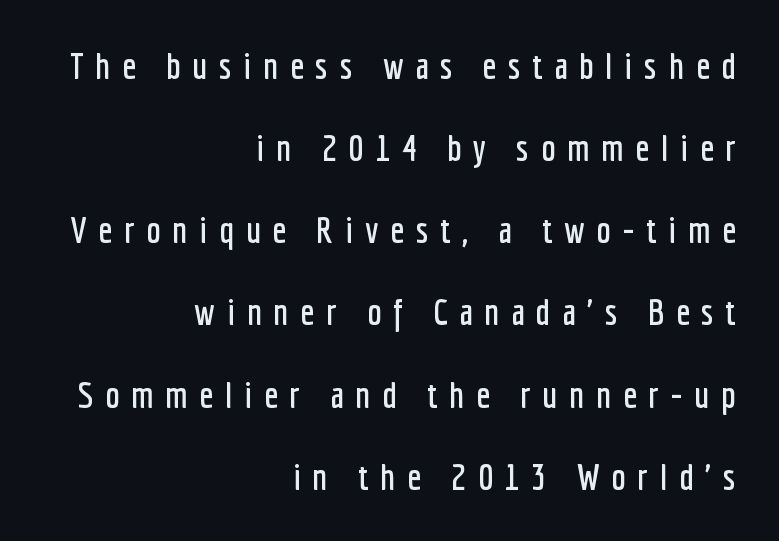
Q: Is the text italic (slanted)? A: No, it is upright.
Q: Is the typeface a serif or a sans-serif typeface? A: Sans-serif.
Q: Is the text underlined? A: No.
Q: How is the paragraph aligned? A: Right-aligned.
Q: Is the spacing between letters normal or unusually wide? A: Unusually wide.
Q: Is the spacing between lines tight, normal or loose? A: Loose.
Q: Width (condensed, normal, or wide)? A: Condensed.
Q: Stroke contrast? A: Low.
Q: x-height? A: Medium.
Q: Monospaced? A: No.
